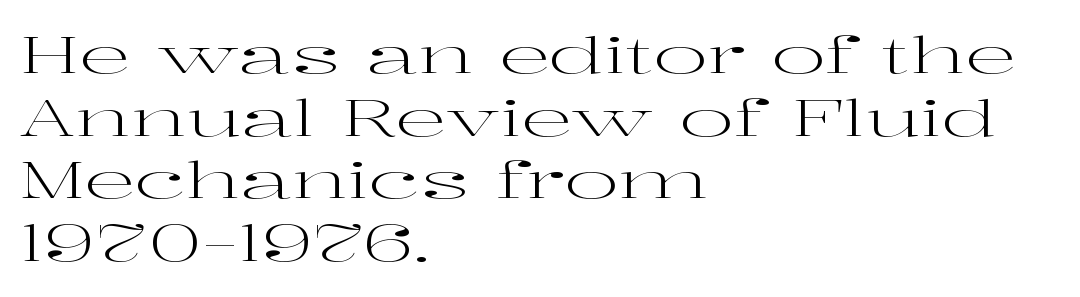
Q: Is the text bold? A: No.
Q: Is the text italic (slanted)? A: No, it is upright.
Q: Is the typeface a serif or a sans-serif typeface? A: Serif.
Q: Is the text underlined? A: No.
Q: How is the paragraph aligned? A: Left-aligned.
Q: Is the spacing between letters normal or unusually wide? A: Normal.
Q: Width (condensed, normal, or wide)? A: Wide.
Q: Stroke contrast? A: High.
Q: x-height? A: Medium.
Q: Monospaced? A: No.
